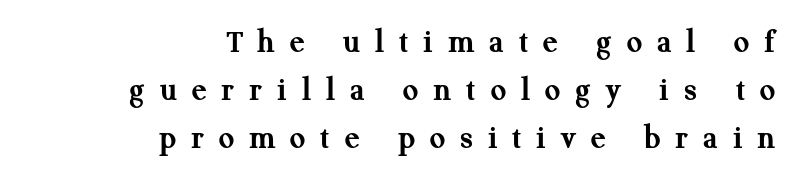
Q: Is the text bold? A: Yes.
Q: Is the text italic (slanted)? A: No, it is upright.
Q: Is the typeface a serif or a sans-serif typeface? A: Serif.
Q: Is the text underlined? A: No.
Q: How is the paragraph aligned? A: Right-aligned.
Q: Is the spacing between letters normal or unusually wide? A: Unusually wide.
Q: Is the spacing between lines tight, normal or loose? A: Normal.
Q: Width (condensed, normal, or wide)? A: Normal.
Q: Stroke contrast? A: Medium.
Q: x-height? A: Medium.
Q: Monospaced? A: No.
